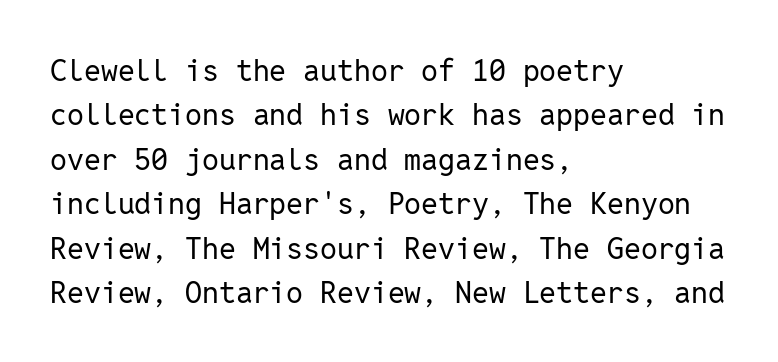
Each row of text sits above clean, open space. You could count columns in this text — the font is strictly monospaced. Is there much room between lines? A standard amount, neither cramped nor airy. Compared with a typical body face, this is equally light or lighter still.
